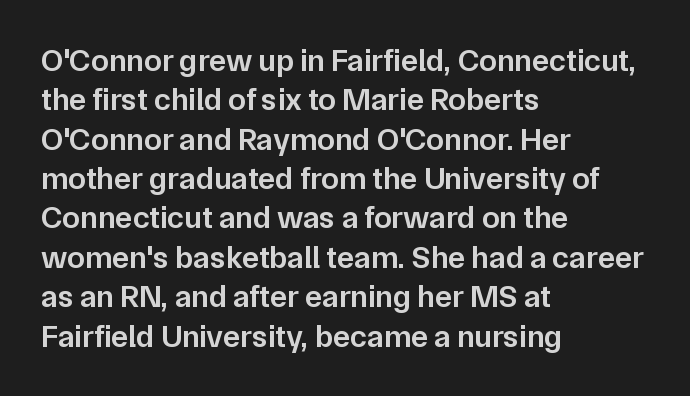
The gap between lines stays unmarked. Here the designer chose a conventional face with non-uniform glyph widths. Unlike italic type, these characters show no tilt at all. On the weight axis this lands at semibold, roughly 600. Default kerning and tracking; the words read as compact shapes. A sans-serif font was chosen for this passage.
